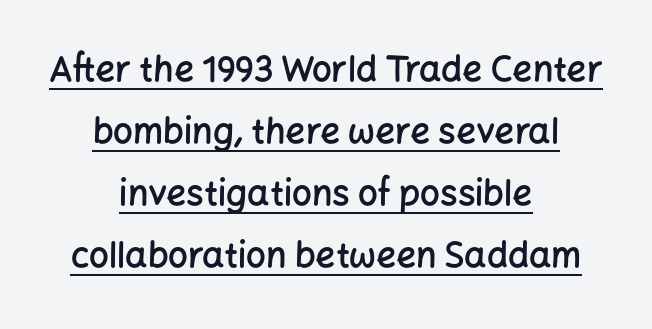
{"serif": "no", "italic": "no", "bold": "semi", "weight": "semibold", "width": "normal", "stroke_contrast": "low", "x_height": "medium", "monospaced": "no", "underline": "yes", "align": "center", "line_spacing_ratio": 1.77, "letter_spacing": "normal", "letter_spacing_em": 0.0, "glyph_px": 35}
